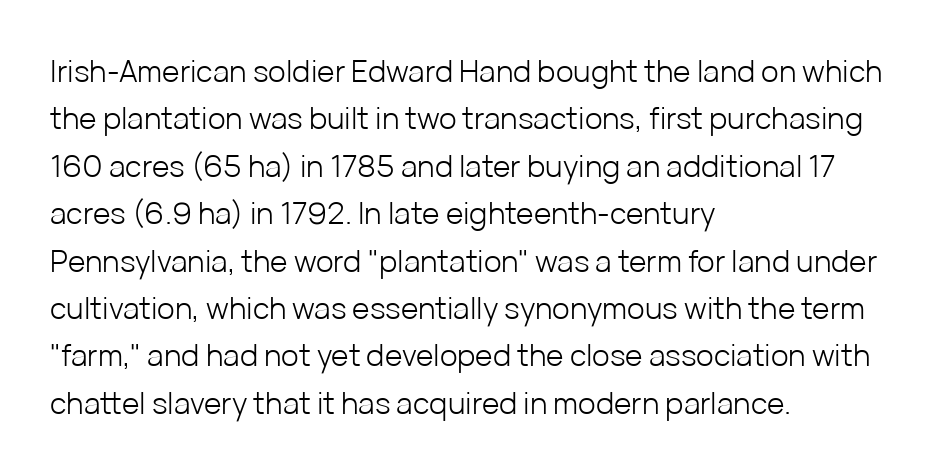
{"serif": "no", "italic": "no", "bold": "no", "weight": "light", "width": "normal", "stroke_contrast": "low", "x_height": "medium", "monospaced": "no", "underline": "no", "align": "left", "line_spacing": "normal", "line_spacing_ratio": 1.58, "letter_spacing": "normal", "letter_spacing_em": 0.0, "glyph_px": 30}
